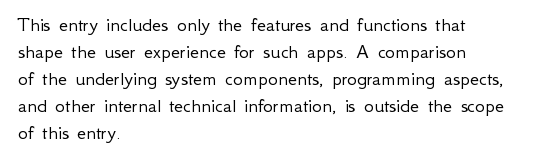
Q: Is the text bold? A: No.
Q: Is the text italic (slanted)? A: No, it is upright.
Q: Is the text underlined? A: No.
Q: How is the paragraph aligned? A: Left-aligned.
Q: Is the spacing between letters normal or unusually wide? A: Normal.
Q: Is the spacing between lines tight, normal or loose? A: Normal.
